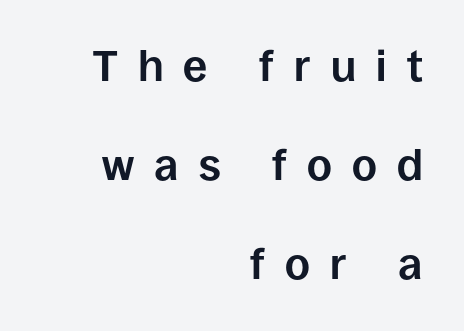
{"serif": "no", "italic": "no", "bold": "yes", "weight": "bold", "width": "normal", "stroke_contrast": "low", "x_height": "large", "monospaced": "no", "underline": "no", "align": "right", "line_spacing": "loose", "line_spacing_ratio": 2.3, "letter_spacing": "wide", "letter_spacing_em": 0.47, "glyph_px": 43}
